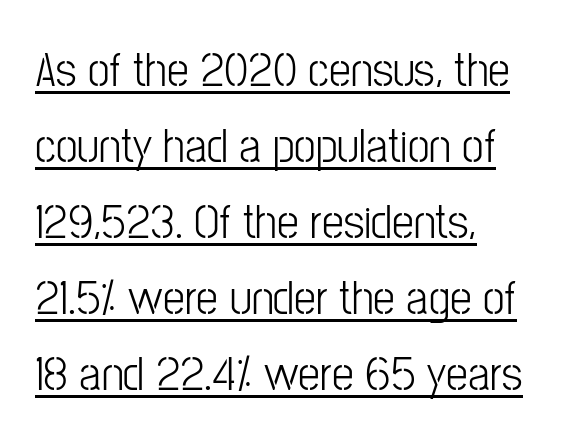
{"serif": "no", "italic": "no", "bold": "no", "weight": "light", "width": "condensed", "stroke_contrast": "low", "x_height": "medium", "monospaced": "no", "underline": "yes", "align": "left", "line_spacing": "normal", "line_spacing_ratio": 1.55, "letter_spacing": "normal", "letter_spacing_em": 0.0, "glyph_px": 49}
